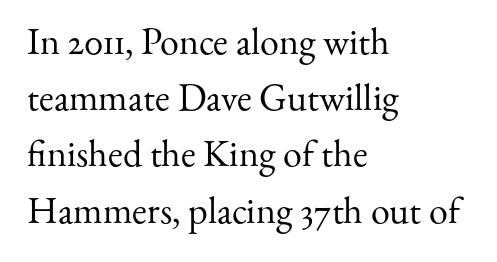
Q: Is the text bold? A: No.
Q: Is the text italic (slanted)? A: No, it is upright.
Q: Is the typeface a serif or a sans-serif typeface? A: Serif.
Q: Is the text underlined? A: No.
Q: How is the paragraph aligned? A: Left-aligned.
Q: Is the spacing between letters normal or unusually wide? A: Normal.
Q: Is the spacing between lines tight, normal or loose? A: Normal.
Q: Width (condensed, normal, or wide)? A: Normal.
Q: Stroke contrast? A: Medium.
Q: x-height? A: Small.
Q: Monospaced? A: No.
